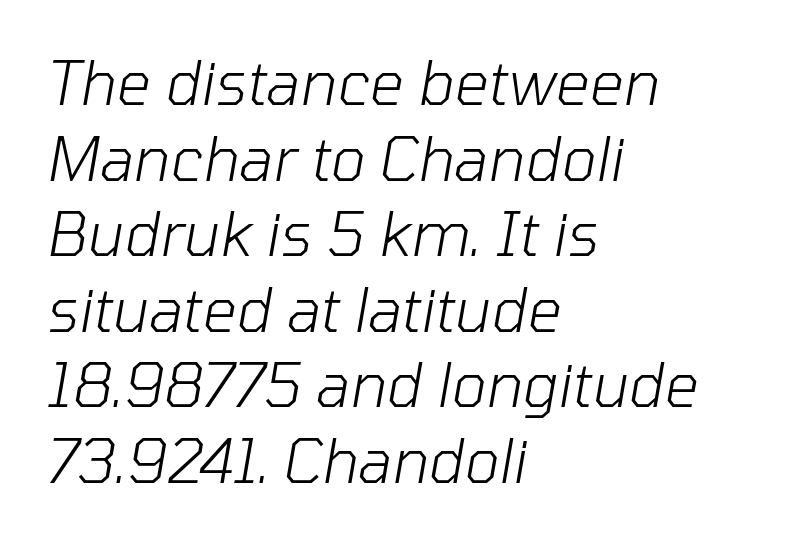
The face looks like a standard text weight, possibly lighter. Observe the lean: these are italic letterforms. This sample has the flowing, uneven cadence of proportional lettering. Glyph-to-glyph distance matches everyday printed text. The glyphs are unaccompanied by any horizontal stroke below them. The rag falls on the right side of this text block.
